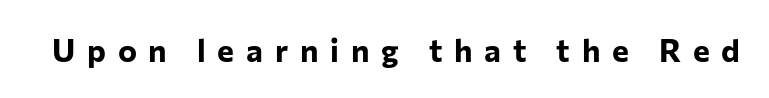
The image shows 32 px bold sans-serif type, upright; set unusually wide letter spacing (+0.37 em), not underlined; low stroke contrast and a medium x-height.
